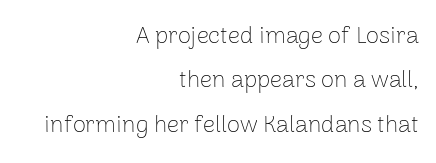
The image shows 24 px text type, upright; set right-aligned, line spacing 1.85x, normal letter spacing, not underlined.
